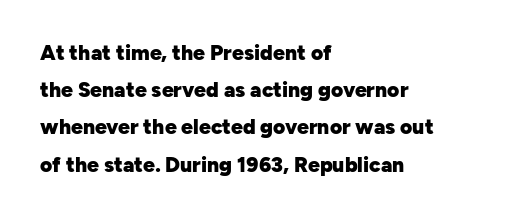
{"italic": "no", "bold": "yes", "underline": "no", "align": "left", "line_spacing_ratio": 1.77, "letter_spacing": "normal", "letter_spacing_em": 0.0, "glyph_px": 21}
